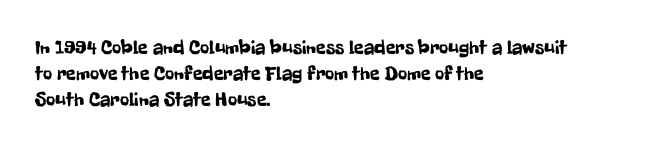
Q: Is the text italic (slanted)? A: No, it is upright.
Q: Is the text underlined? A: No.
Q: How is the paragraph aligned? A: Left-aligned.
Q: Is the spacing between letters normal or unusually wide? A: Normal.
Q: Is the spacing between lines tight, normal or loose? A: Normal.
